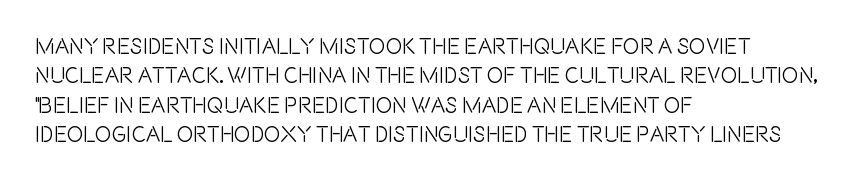
{"italic": "no", "underline": "no", "align": "left", "line_spacing": "normal", "line_spacing_ratio": 1.33, "letter_spacing": "normal", "letter_spacing_em": 0.0, "glyph_px": 22}
